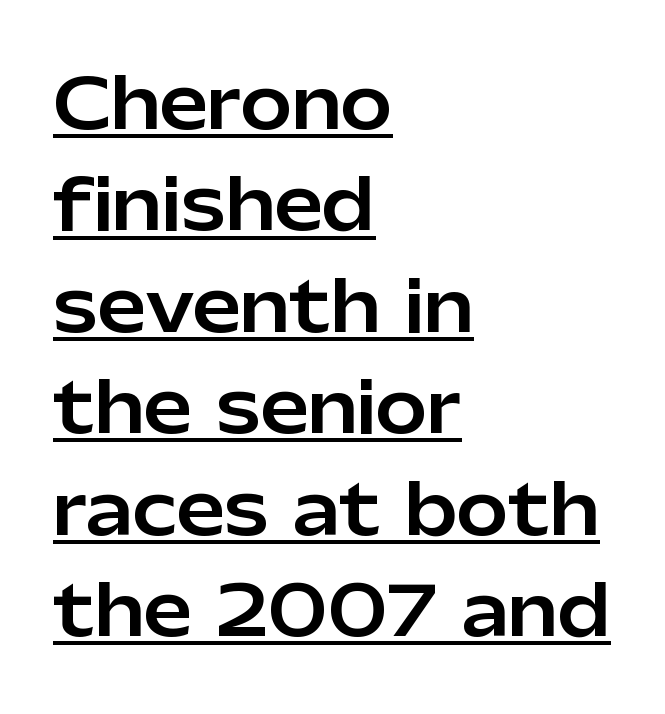
{"serif": "no", "italic": "no", "width": "normal", "stroke_contrast": "low", "x_height": "medium", "monospaced": "no", "underline": "yes", "align": "left", "line_spacing": "normal", "line_spacing_ratio": 1.47, "letter_spacing": "normal", "letter_spacing_em": 0.0, "glyph_px": 69}
